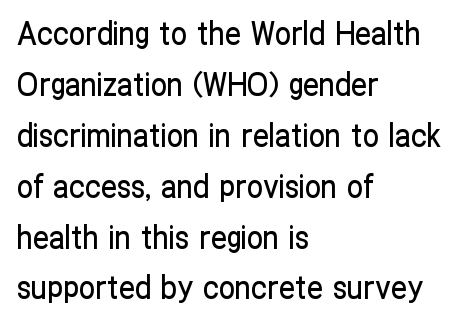
The image shows 32 px condensed sans-serif type, upright; set left-aligned, normal line spacing (1.59x), normal letter spacing, not underlined; low stroke contrast and a medium x-height.
